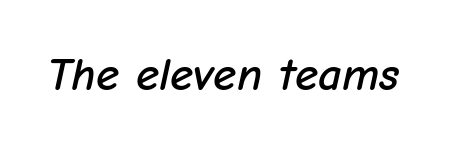
The image shows 47 px text type, italic (leaning right); set normal letter spacing, not underlined; low stroke contrast and a medium x-height.
